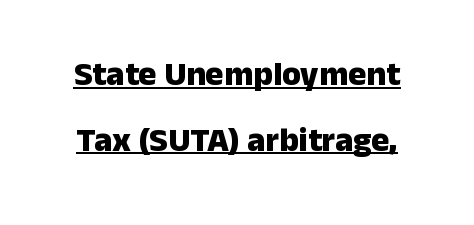
Here the designer chose a conventional face with non-uniform glyph widths. Honestly, the underline is the first thing you notice here. The rendering shows plain stroke endings on the letterforms — a sans-serif design. Honestly, the letter spacing is just normal — you wouldn't notice it.
